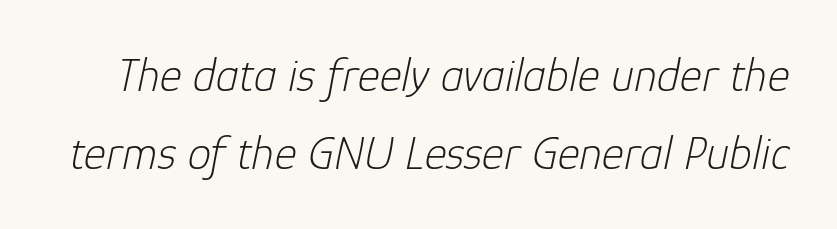
The image shows 47 px light type, italic (leaning right); set normal line spacing (1.66x), normal letter spacing, not underlined; low stroke contrast and a medium x-height.
